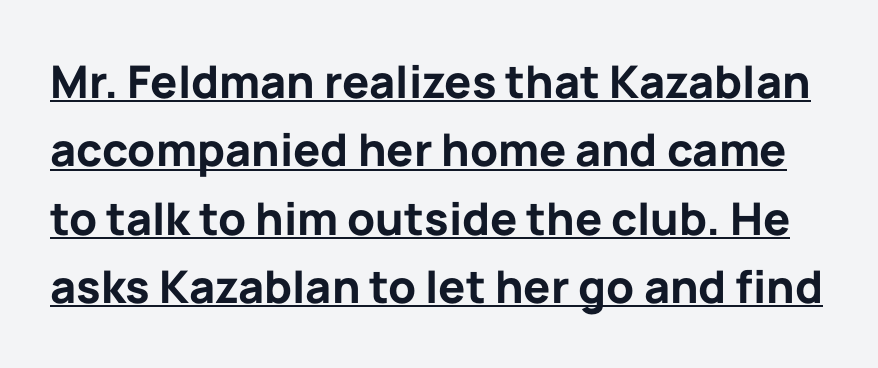
The sample has been set heavy, in full bold. Tracking here is standard; glyphs follow each other at the usual distance. Looks like regular typesetting: each glyph gets only the width it needs. A typesetter would label this face a sans. Caption: lettering with a line underneath.
